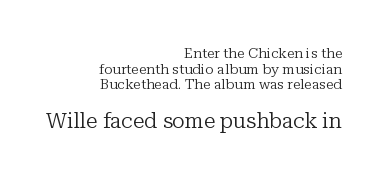
Here the glyphs are tracked normally, forming tight word shapes. Small over large — that's the arrangement of the two blocks here. Honestly, there is no underline to notice here at all. The line-height multiplier appears low, near solid setting. The letters stand straight up with perfectly vertical stems.
